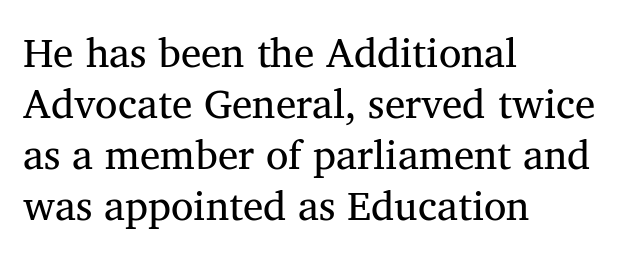
Check under the words: just untouched page. Font category for this specimen: serif. How are the letters spaced? Ordinarily, with no added tracking. Think of a printed novel: that variable character pitch is what you see here. This is the regular roman posture of the typeface. No chunkiness to these letters — they're not bold.
